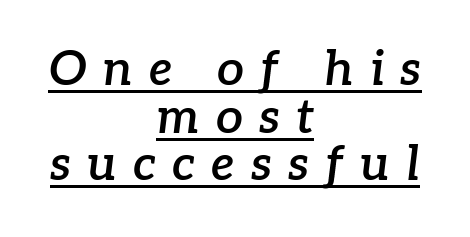
Q: Is the text bold? A: Semi-bold.
Q: Is the text italic (slanted)? A: Yes, it leans right by about 7 degrees.
Q: Is the typeface a serif or a sans-serif typeface? A: Serif.
Q: Is the text underlined? A: Yes.
Q: How is the paragraph aligned? A: Centered.
Q: Is the spacing between letters normal or unusually wide? A: Unusually wide.
Q: Is the spacing between lines tight, normal or loose? A: Tight.
Q: Width (condensed, normal, or wide)? A: Normal.
Q: Stroke contrast? A: Low.
Q: x-height? A: Medium.
Q: Monospaced? A: No.
